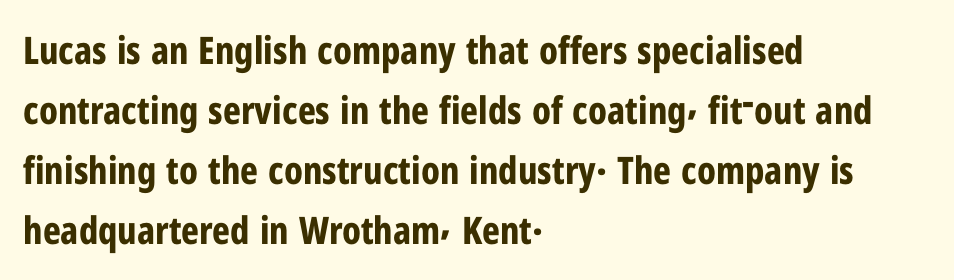
Q: Is the text bold? A: Yes.
Q: Is the text italic (slanted)? A: No, it is upright.
Q: Is the typeface a serif or a sans-serif typeface? A: Sans-serif.
Q: Is the text underlined? A: No.
Q: How is the paragraph aligned? A: Left-aligned.
Q: Is the spacing between letters normal or unusually wide? A: Normal.
Q: Is the spacing between lines tight, normal or loose? A: Normal.
Q: Width (condensed, normal, or wide)? A: Condensed.
Q: Stroke contrast? A: Low.
Q: x-height? A: Medium.
Q: Monospaced? A: No.
